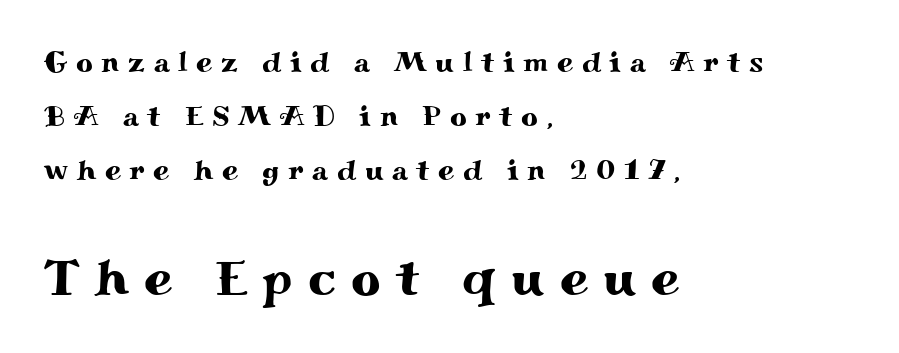
{"serif": "yes", "italic": "no", "width": "wide", "stroke_contrast": "medium", "x_height": "small", "monospaced": "no", "underline": "no", "align": "left", "line_spacing_ratio": 1.87, "letter_spacing": "wide", "letter_spacing_em": 0.3, "larger_block": "second", "size_ratio": 1.76, "glyph_px": 51}
